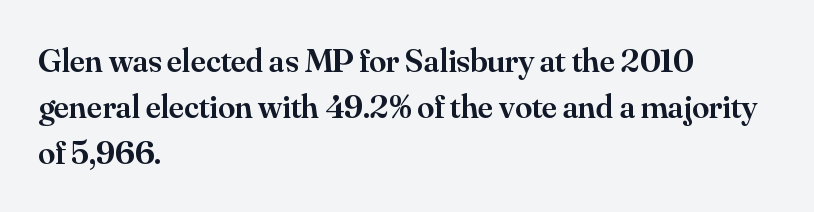
Q: Is the text bold? A: Semi-bold.
Q: Is the text italic (slanted)? A: No, it is upright.
Q: Is the typeface a serif or a sans-serif typeface? A: Serif.
Q: Is the text underlined? A: No.
Q: How is the paragraph aligned? A: Left-aligned.
Q: Is the spacing between letters normal or unusually wide? A: Normal.
Q: Is the spacing between lines tight, normal or loose? A: Normal.
Q: Width (condensed, normal, or wide)? A: Normal.
Q: Stroke contrast? A: Medium.
Q: x-height? A: Small.
Q: Monospaced? A: No.
